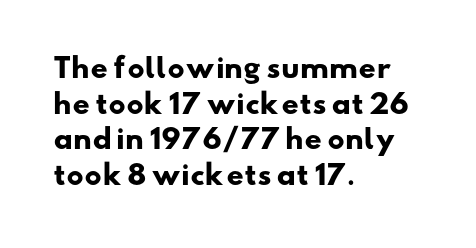
Q: Is the text bold? A: Yes.
Q: Is the text underlined? A: No.
Q: How is the paragraph aligned? A: Left-aligned.
Q: Is the spacing between letters normal or unusually wide? A: Normal.
Q: Is the spacing between lines tight, normal or loose? A: Normal.
